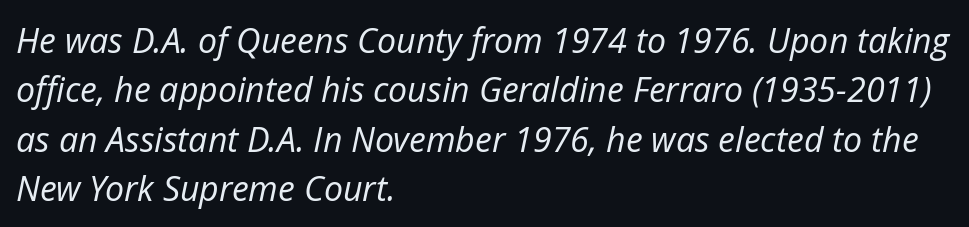
{"italic": "yes", "lean": "right", "slant_degrees": 12, "bold": "no", "weight": "regular", "width": "normal", "stroke_contrast": "low", "x_height": "medium", "monospaced": "no", "underline": "no", "align": "left", "line_spacing": "normal", "line_spacing_ratio": 1.45, "letter_spacing": "normal", "letter_spacing_em": 0.0, "glyph_px": 34}
